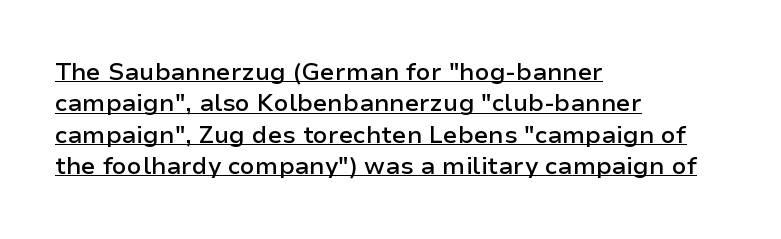
The image shows 24 px text type, upright; set left-aligned, normal line spacing (1.31x), normal letter spacing, underlined.
